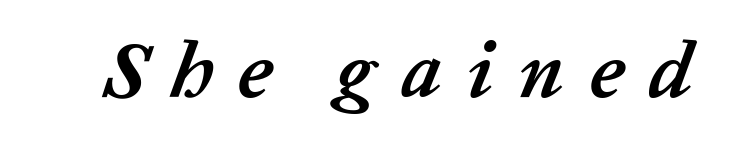
Q: Is the text bold? A: Yes.
Q: Is the text italic (slanted)? A: Yes, it leans right by about 20 degrees.
Q: Is the text underlined? A: No.
Q: Is the spacing between letters normal or unusually wide? A: Unusually wide.
Q: Width (condensed, normal, or wide)? A: Normal.
Q: Stroke contrast? A: Low.
Q: x-height? A: Medium.
Q: Monospaced? A: No.
